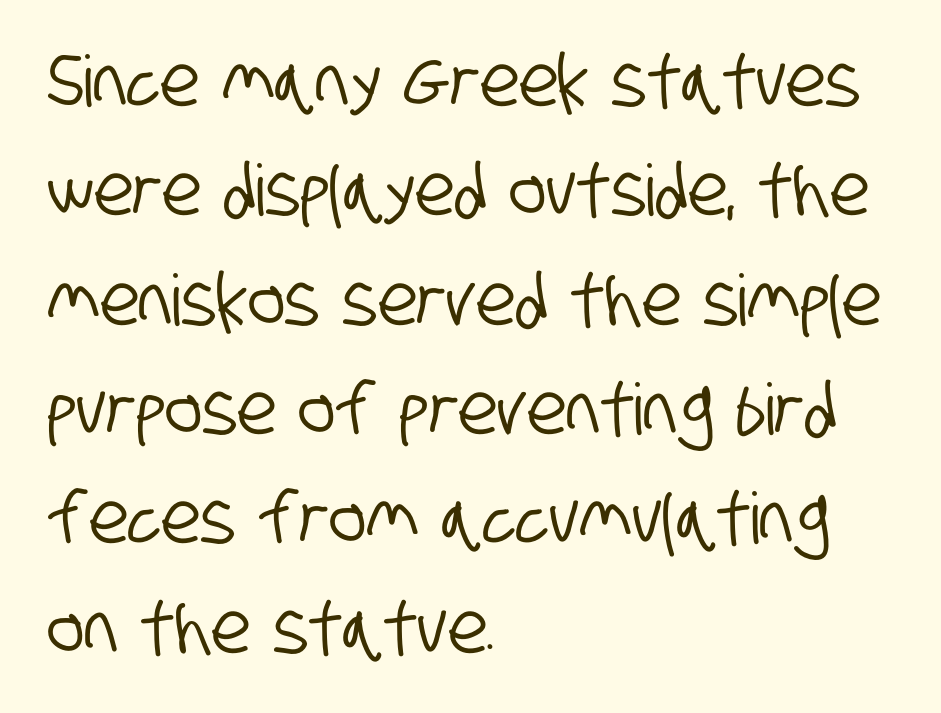
Q: Is the typeface a serif or a sans-serif typeface? A: Sans-serif.
Q: Is the text underlined? A: No.
Q: How is the paragraph aligned? A: Left-aligned.
Q: Is the spacing between letters normal or unusually wide? A: Normal.
Q: Is the spacing between lines tight, normal or loose? A: Normal.
Q: Width (condensed, normal, or wide)? A: Condensed.
Q: Stroke contrast? A: Low.
Q: x-height? A: Large.
Q: Monospaced? A: No.
